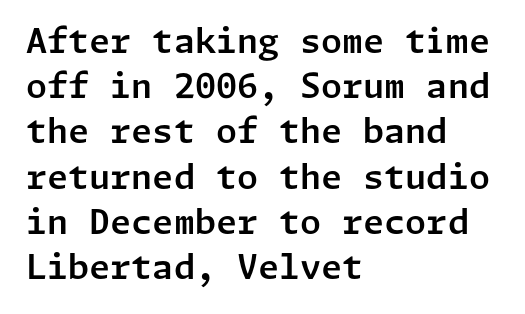
Q: Is the text italic (slanted)? A: No, it is upright.
Q: Is the typeface a serif or a sans-serif typeface? A: Sans-serif.
Q: Is the text underlined? A: No.
Q: How is the paragraph aligned? A: Left-aligned.
Q: Is the spacing between letters normal or unusually wide? A: Normal.
Q: Is the spacing between lines tight, normal or loose? A: Normal.
Q: Width (condensed, normal, or wide)? A: Normal.
Q: Stroke contrast? A: Low.
Q: x-height? A: Medium.
